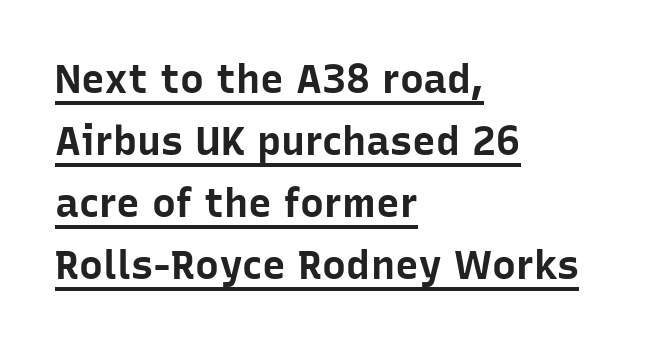
The image shows 40 px bold sans-serif type, upright; set left-aligned, normal line spacing (1.55x), normal letter spacing, underlined; low stroke contrast and a medium x-height.
